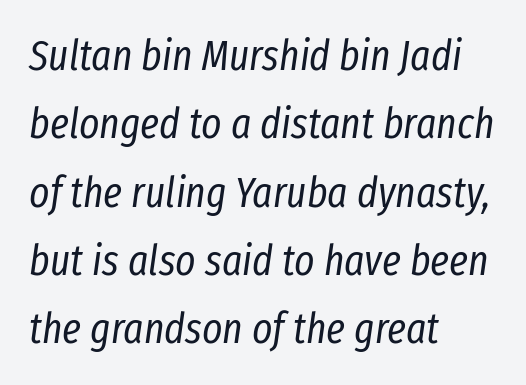
The image shows 43 px regular-weight, condensed type, italic (leaning right); set left-aligned, normal line spacing (1.59x), normal letter spacing, not underlined; low stroke contrast and a medium x-height.
